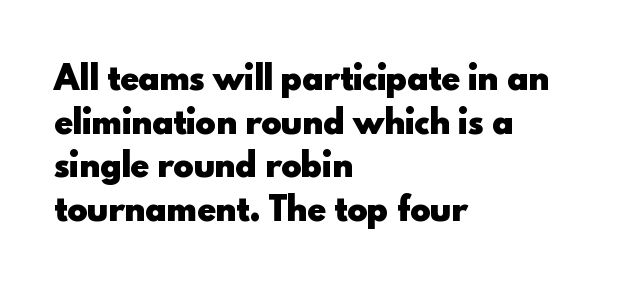
Q: Is the text bold? A: Yes.
Q: Is the text italic (slanted)? A: No, it is upright.
Q: Is the typeface a serif or a sans-serif typeface? A: Sans-serif.
Q: Is the text underlined? A: No.
Q: How is the paragraph aligned? A: Left-aligned.
Q: Is the spacing between letters normal or unusually wide? A: Normal.
Q: Is the spacing between lines tight, normal or loose? A: Normal.
Q: Width (condensed, normal, or wide)? A: Normal.
Q: x-height? A: Small.
Q: Monospaced? A: No.
